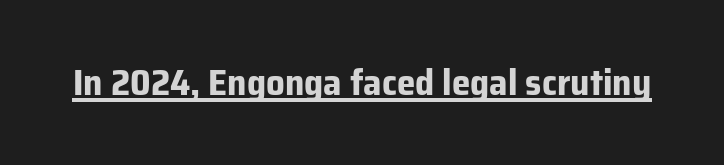
Between one letter and the next there's only the usual sliver of space. Proportional: the letters do not fall into vertical columns. This rendering employs a face without finishing strokes, i.e., a sans-serif. Decoration check: the copy is underlined. Caption: bold face, heavy strokes. Do the letters lean? They stand straight.
